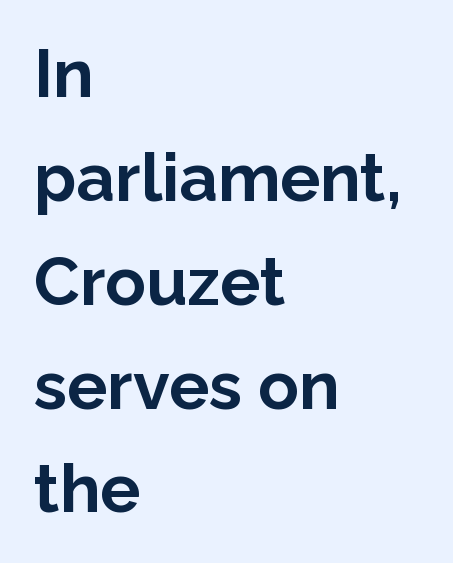
Posture: vertical. Compared with a centered layout, this one pins lines to the left instead. A typesetter would call this zero additional tracking. This rendering features lettering with no underline. If you measured baseline to baseline, you'd find a middling distance. No feet cap the strokes, marking this as sans-serif type.
